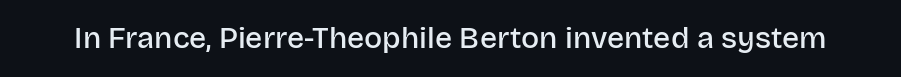
Q: Is the text bold? A: Semi-bold.
Q: Is the text italic (slanted)? A: No, it is upright.
Q: Is the typeface a serif or a sans-serif typeface? A: Sans-serif.
Q: Is the text underlined? A: No.
Q: Is the spacing between letters normal or unusually wide? A: Normal.
Q: Width (condensed, normal, or wide)? A: Normal.
Q: Stroke contrast? A: Low.
Q: x-height? A: Large.
Q: Monospaced? A: No.
